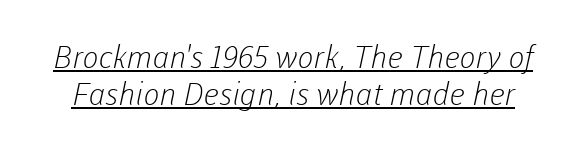
The image shows 31 px light sans-serif type; set line spacing 1.2x, normal letter spacing, underlined; low stroke contrast and a medium x-height.
